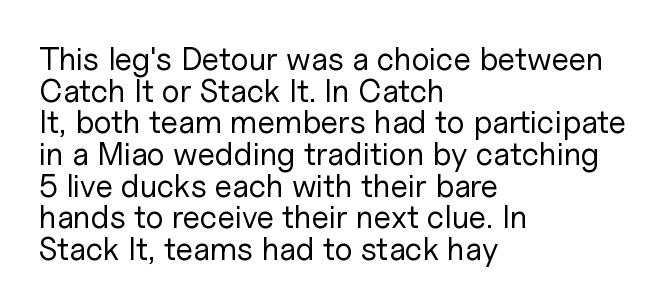
{"serif": "no", "italic": "no", "bold": "no", "weight": "regular", "width": "normal", "stroke_contrast": "low", "x_height": "medium", "monospaced": "no", "underline": "no", "align": "left", "line_spacing": "tight", "line_spacing_ratio": 0.99, "letter_spacing": "normal", "letter_spacing_em": 0.0, "glyph_px": 32}
